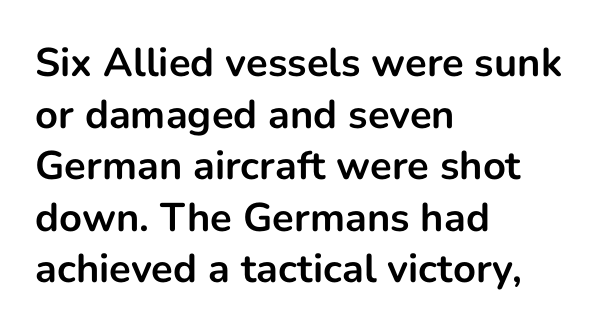
Q: Is the text bold? A: Yes.
Q: Is the text italic (slanted)? A: No, it is upright.
Q: Is the typeface a serif or a sans-serif typeface? A: Sans-serif.
Q: Is the text underlined? A: No.
Q: How is the paragraph aligned? A: Left-aligned.
Q: Is the spacing between letters normal or unusually wide? A: Normal.
Q: Is the spacing between lines tight, normal or loose? A: Normal.
Q: Width (condensed, normal, or wide)? A: Normal.
Q: Stroke contrast? A: Low.
Q: x-height? A: Medium.
Q: Monospaced? A: No.
